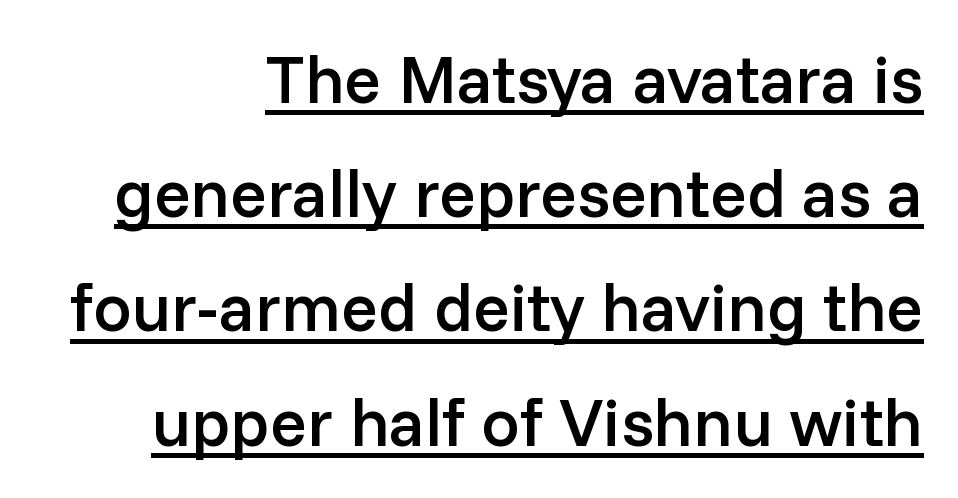
The axis of the letterforms is exactly vertical. The rendering uses a semibold face; strokes are thickened but not to full bold. This sample uses plain, unmodified letter spacing. Nope, no serifs anywhere on these letters. Character widths vary here, with narrow letters taking less room than wide ones.
